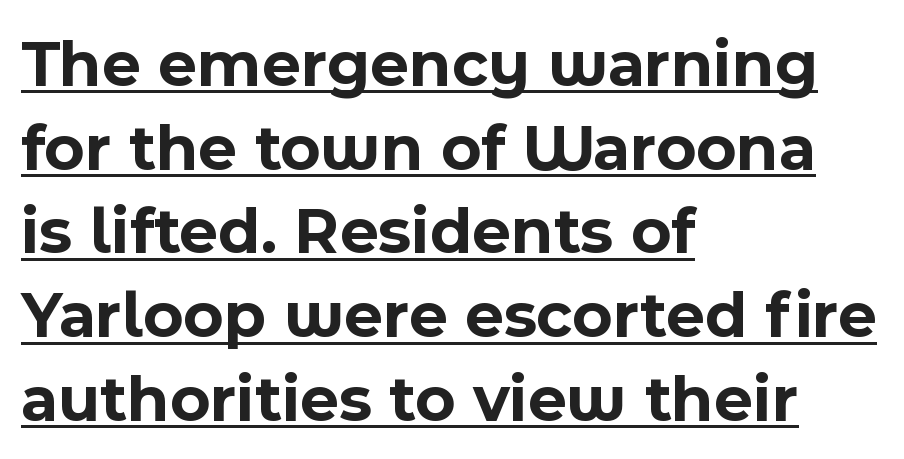
Q: Is the text bold? A: Yes.
Q: Is the text italic (slanted)? A: No, it is upright.
Q: Is the typeface a serif or a sans-serif typeface? A: Sans-serif.
Q: Is the text underlined? A: Yes.
Q: How is the paragraph aligned? A: Left-aligned.
Q: Is the spacing between letters normal or unusually wide? A: Normal.
Q: Is the spacing between lines tight, normal or loose? A: Normal.
Q: Width (condensed, normal, or wide)? A: Normal.
Q: x-height? A: Medium.
Q: Monospaced? A: No.
